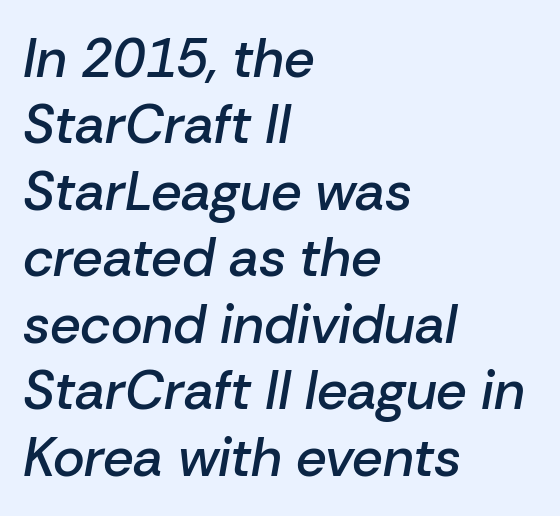
Inter-character spacing is left at the font's built-in metrics. In CSS terms this would be text-align: left. There's an unmistakable incline to the writing here. Think of a printed novel: that variable character pitch is what you see here. Anything drawn beneath the words? Only blank space.
